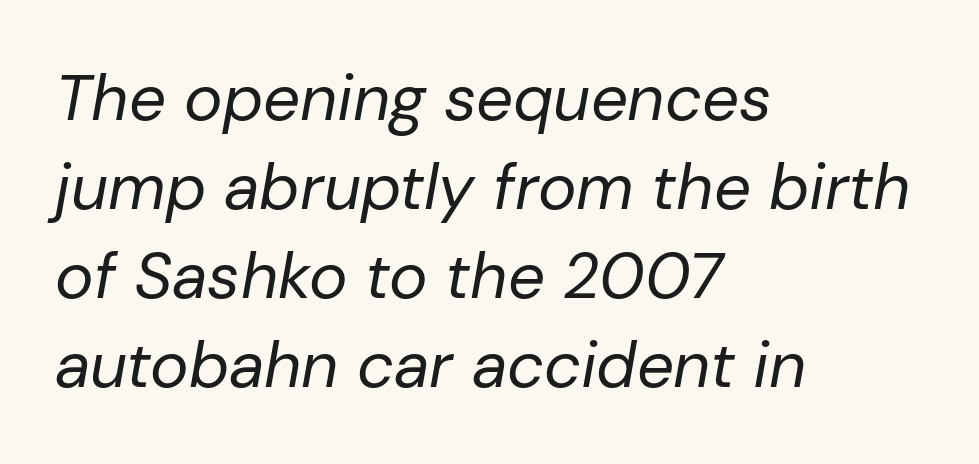
Q: Is the text bold? A: No.
Q: Is the text italic (slanted)? A: Yes, it leans right by about 10 degrees.
Q: Is the text underlined? A: No.
Q: How is the paragraph aligned? A: Left-aligned.
Q: Is the spacing between letters normal or unusually wide? A: Normal.
Q: Is the spacing between lines tight, normal or loose? A: Normal.
Q: Width (condensed, normal, or wide)? A: Normal.
Q: Stroke contrast? A: Low.
Q: x-height? A: Medium.
Q: Monospaced? A: No.
